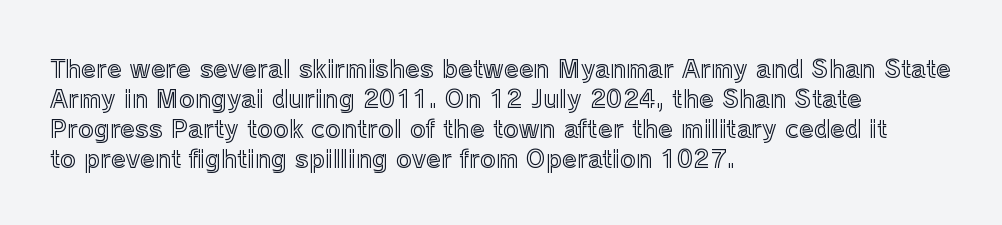
The image shows 24 px text type, upright; set left-aligned, normal line spacing (1.25x), normal letter spacing, not underlined.
